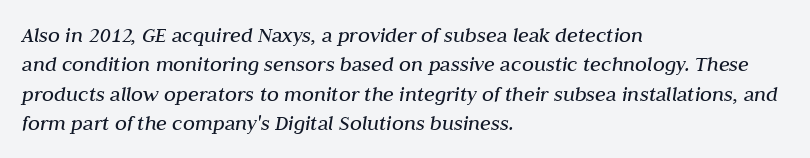
Q: Is the text bold? A: No.
Q: Is the text italic (slanted)? A: Yes, it leans right by about 10 degrees.
Q: Is the text underlined? A: No.
Q: How is the paragraph aligned? A: Left-aligned.
Q: Is the spacing between letters normal or unusually wide? A: Normal.
Q: Is the spacing between lines tight, normal or loose? A: Normal.
